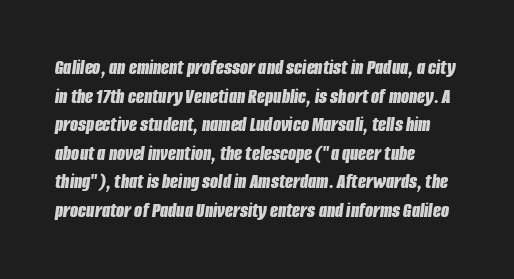
Q: Is the text bold? A: Yes.
Q: Is the text italic (slanted)? A: Yes, it leans right by about 8 degrees.
Q: Is the text underlined? A: No.
Q: How is the paragraph aligned? A: Left-aligned.
Q: Is the spacing between letters normal or unusually wide? A: Normal.
Q: Is the spacing between lines tight, normal or loose? A: Normal.
